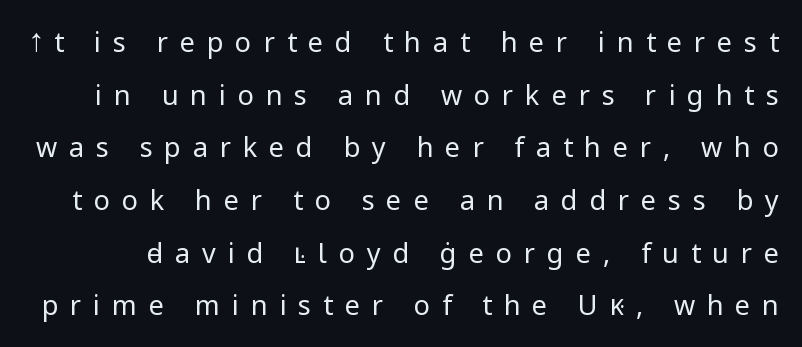
Line spacing here is loose. Tracking value appears strongly positive — letters spread wide. Rendered with straight, roman letterforms. Stems and bowls with no extra thickness — not bold. Descenders are the only things crossing below the line.
